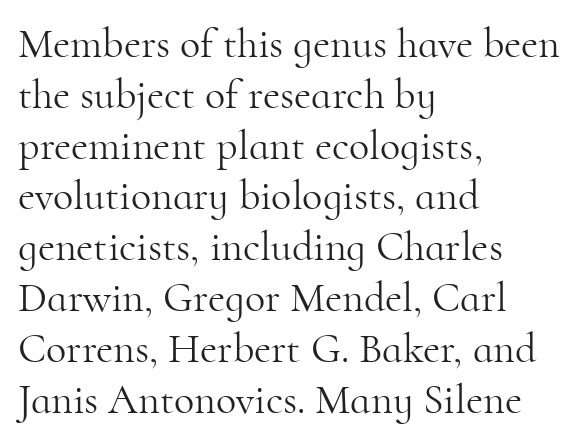
Q: Is the text bold? A: No.
Q: Is the text italic (slanted)? A: No, it is upright.
Q: Is the typeface a serif or a sans-serif typeface? A: Serif.
Q: Is the text underlined? A: No.
Q: How is the paragraph aligned? A: Left-aligned.
Q: Is the spacing between letters normal or unusually wide? A: Normal.
Q: Width (condensed, normal, or wide)? A: Normal.
Q: Stroke contrast? A: High.
Q: x-height? A: Small.
Q: Monospaced? A: No.
